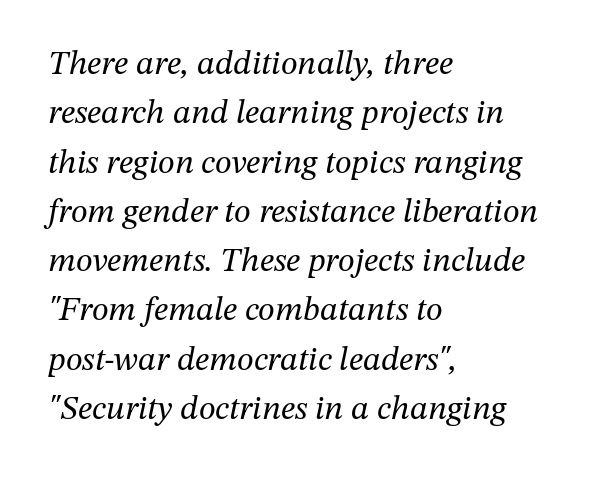
The image shows 34 px regular-weight serif type, italic (leaning right); set left-aligned, normal line spacing (1.45x), normal letter spacing, not underlined; medium stroke contrast and a medium x-height.
